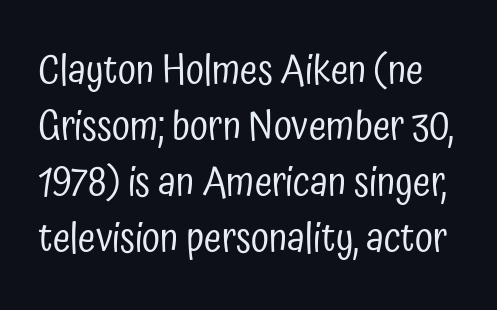
Character widths vary here, with narrow letters taking less room than wide ones. The space beneath each line is pristine and unruled. Notice how descenders clear the ascenders below comfortably — that's standard leading. In terms of letterform style, serifs are entirely absent. These lines were composed using upright roman letters.
